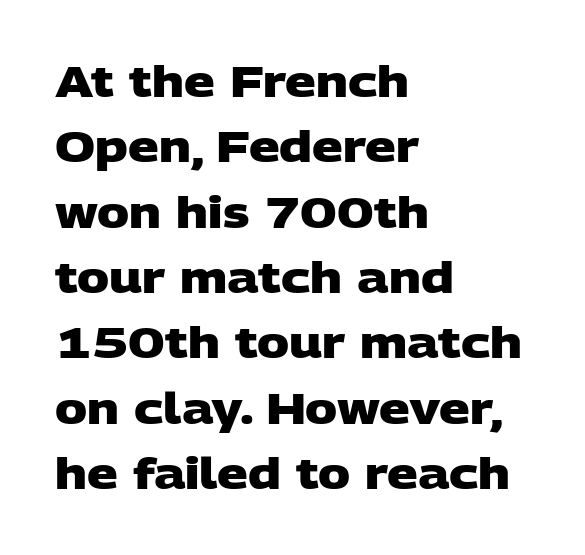
Notice how the passage keeps a crisp vertical edge on the left only. I'd call this a sans setting — the letters go barefoot. A normal amount of white space separates one row of letters from the next. The foot of each line stays bare and open. These lines are rendered in a variable-pitch font.
